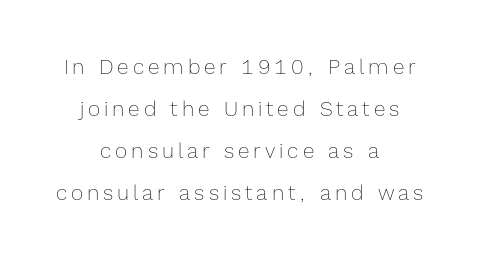
Q: Is the text bold? A: No.
Q: Is the text italic (slanted)? A: No, it is upright.
Q: Is the text underlined? A: No.
Q: How is the paragraph aligned? A: Centered.
Q: Is the spacing between lines tight, normal or loose? A: Loose.
